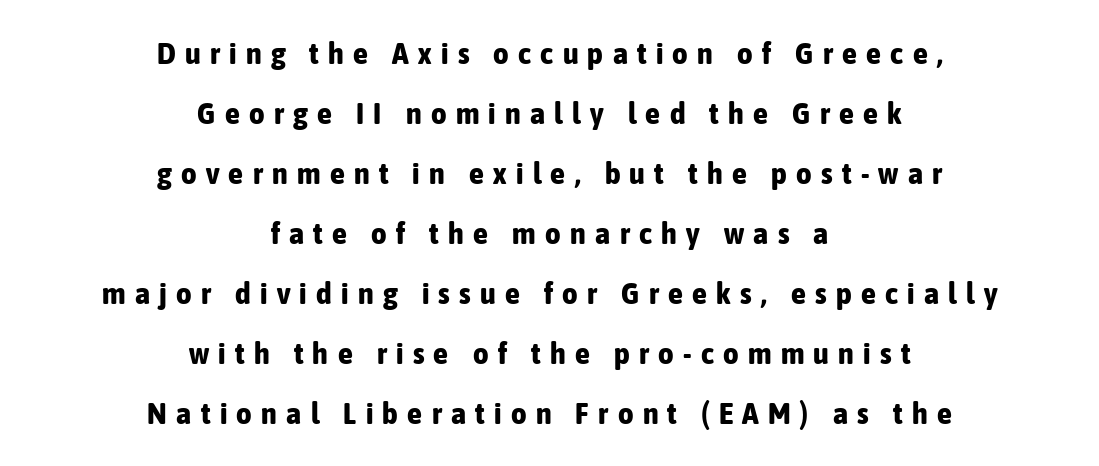
Q: Is the text bold? A: Yes.
Q: Is the text italic (slanted)? A: No, it is upright.
Q: Is the typeface a serif or a sans-serif typeface? A: Sans-serif.
Q: Is the text underlined? A: No.
Q: How is the paragraph aligned? A: Centered.
Q: Is the spacing between letters normal or unusually wide? A: Unusually wide.
Q: Is the spacing between lines tight, normal or loose? A: Loose.
Q: Width (condensed, normal, or wide)? A: Condensed.
Q: Stroke contrast? A: Low.
Q: x-height? A: Medium.
Q: Monospaced? A: No.
